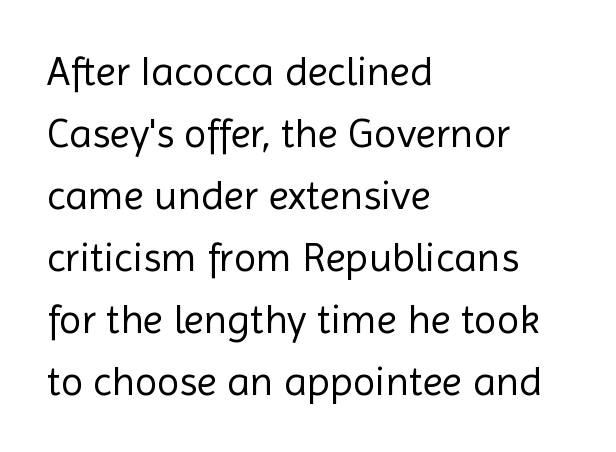
{"serif": "no", "italic": "no", "bold": "no", "weight": "regular", "width": "normal", "x_height": "medium", "monospaced": "no", "underline": "no", "align": "left", "line_spacing": "normal", "line_spacing_ratio": 1.51, "letter_spacing": "normal", "letter_spacing_em": 0.0, "glyph_px": 41}
